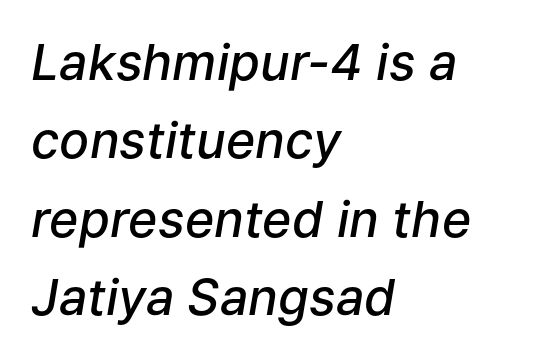
The glyphs look as if they've been sheared to an angle. Each line starts at the same left margin while the right side varies. Look at the tracking — it's just the regular setting, nothing added. Looks like regular typesetting: each glyph gets only the width it needs. Compared with an ordinary text face, these strokes are moderately heavier — a semibold. Quick note: underline off.
